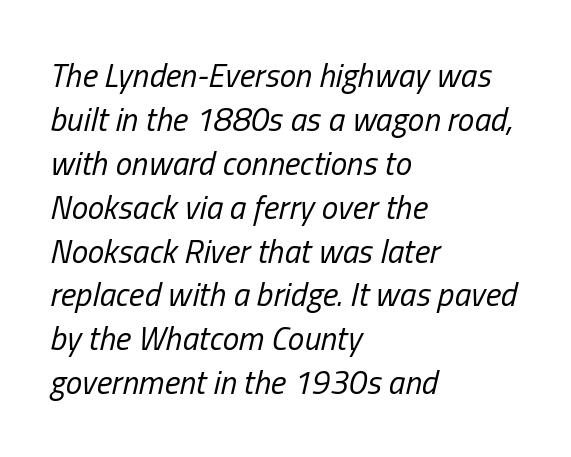
Here the designer chose a conventional face with non-uniform glyph widths. An italicized treatment has been applied to the whole sample. Normally led — the rows are evenly, conventionally spaced. The typeface has the unassuming heft of standard copy or less. Line starts are locked; line ends wander. Words float on clear page, feet unadorned.
